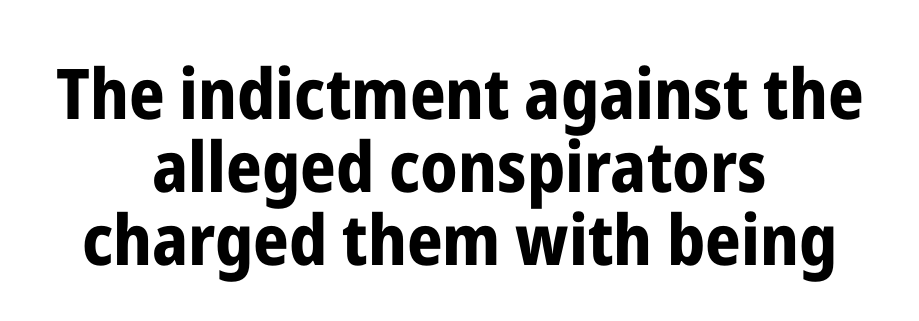
Q: Is the text bold? A: Yes.
Q: Is the text italic (slanted)? A: No, it is upright.
Q: Is the typeface a serif or a sans-serif typeface? A: Sans-serif.
Q: Is the text underlined? A: No.
Q: How is the paragraph aligned? A: Centered.
Q: Is the spacing between letters normal or unusually wide? A: Normal.
Q: Is the spacing between lines tight, normal or loose? A: Tight.
Q: Width (condensed, normal, or wide)? A: Condensed.
Q: Stroke contrast? A: Low.
Q: x-height? A: Medium.
Q: Monospaced? A: No.
